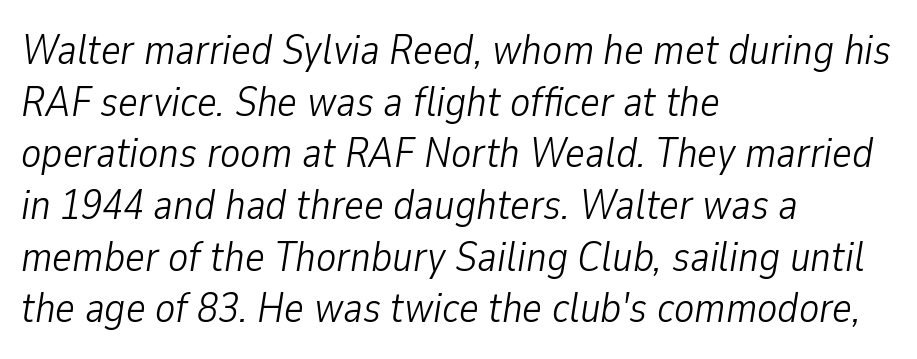
The image shows 42 px light, condensed type, italic (leaning right); set left-aligned, line spacing 1.23x, normal letter spacing, not underlined; low stroke contrast and a medium x-height.
